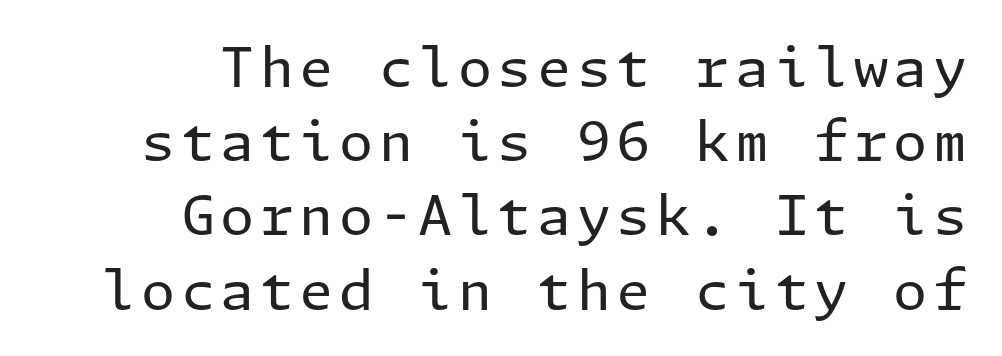
{"serif": "no", "italic": "no", "bold": "no", "weight": "regular", "width": "normal", "stroke_contrast": "low", "x_height": "medium", "underline": "no", "align": "right", "line_spacing": "normal", "line_spacing_ratio": 1.35, "glyph_px": 55}
